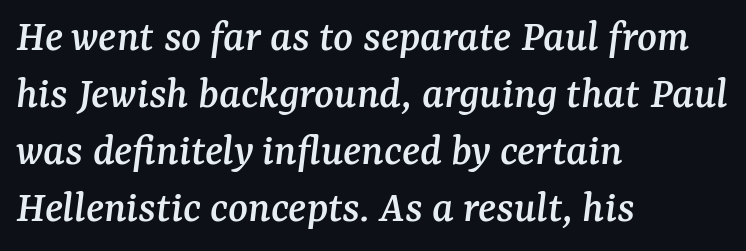
The image shows 46 px serif type, italic (leaning right); set left-aligned, line spacing 1.24x, normal letter spacing, not underlined; medium stroke contrast and a medium x-height.
